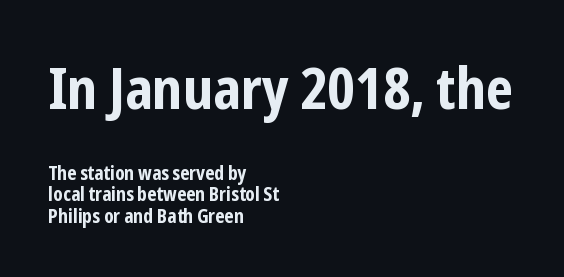
The string is rendered with underlining switched off. Examine the stroke ends and you'll find no serifs. Is this a fixed-width face? No — the glyphs have proportional, varying widths. The letters stand upright; this is a roman face. This rendering uses left alignment, leaving the right contour irregular. This sample uses plain, unmodified letter spacing.
